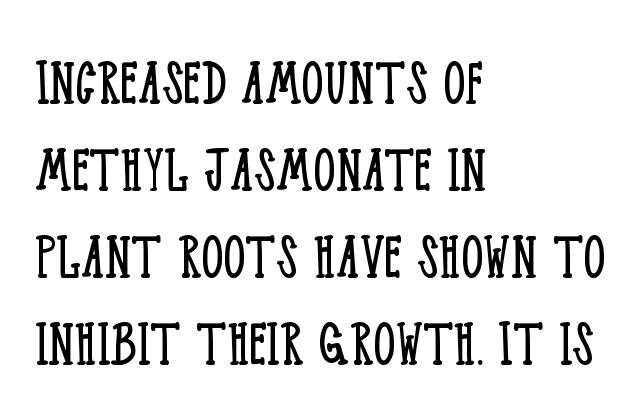
{"serif": "yes", "italic": "no", "bold": "no", "weight": "light", "width": "condensed", "stroke_contrast": "low", "x_height": "large", "monospaced": "no", "underline": "no", "align": "left", "line_spacing": "normal", "line_spacing_ratio": 1.26, "letter_spacing": "normal", "letter_spacing_em": 0.0, "glyph_px": 69}
